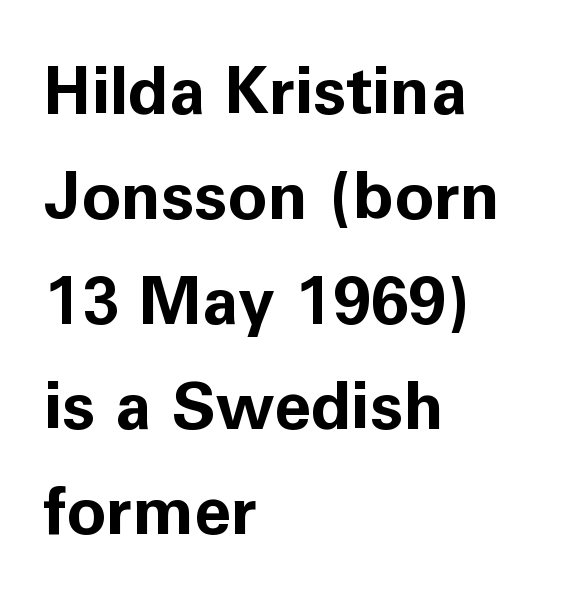
Q: Is the text bold? A: Yes.
Q: Is the text italic (slanted)? A: No, it is upright.
Q: Is the typeface a serif or a sans-serif typeface? A: Sans-serif.
Q: Is the text underlined? A: No.
Q: How is the paragraph aligned? A: Left-aligned.
Q: Is the spacing between letters normal or unusually wide? A: Normal.
Q: Is the spacing between lines tight, normal or loose? A: Normal.
Q: Width (condensed, normal, or wide)? A: Normal.
Q: Stroke contrast? A: Low.
Q: x-height? A: Medium.
Q: Monospaced? A: No.
